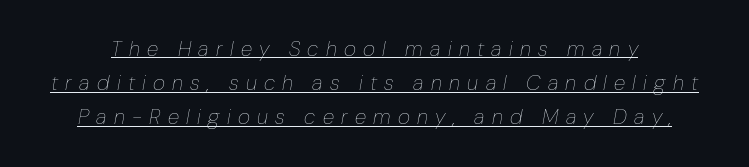
Q: Is the text bold? A: No.
Q: Is the text italic (slanted)? A: Yes, it leans right by about 10 degrees.
Q: Is the text underlined? A: Yes.
Q: Is the spacing between letters normal or unusually wide? A: Unusually wide.
Q: Is the spacing between lines tight, normal or loose? A: Normal.
